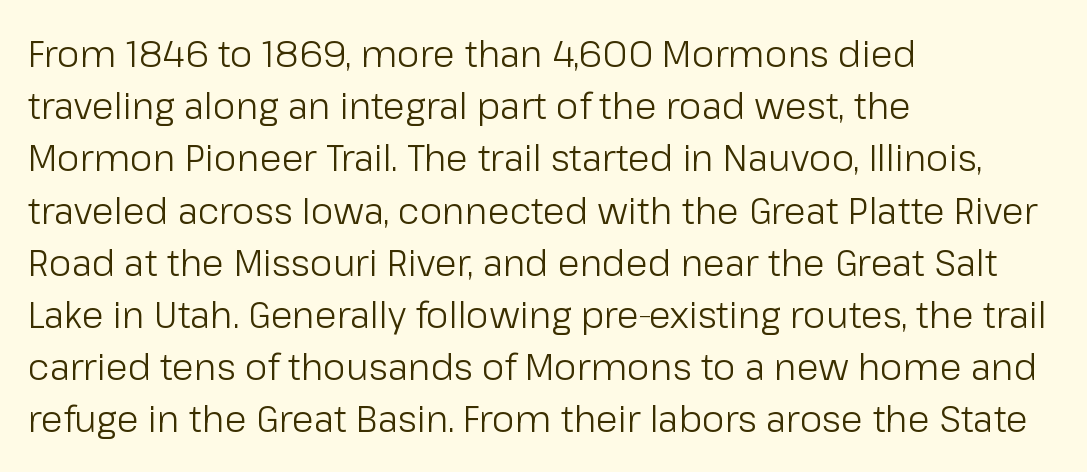
{"serif": "no", "italic": "no", "bold": "no", "weight": "light", "width": "normal", "stroke_contrast": "low", "x_height": "medium", "monospaced": "no", "underline": "no", "align": "left", "line_spacing": "normal", "line_spacing_ratio": 1.45, "letter_spacing": "normal", "letter_spacing_em": 0.0, "glyph_px": 36}
